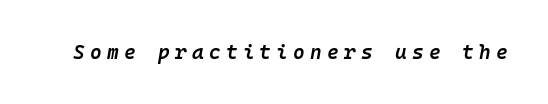
Is the letter spacing exaggerated? Yes — the characters are pushed far apart. The text carries the slant typical of an italic or oblique font. Rule under the text: the space is simply empty. On the weight axis this lands at semibold, roughly 600.
